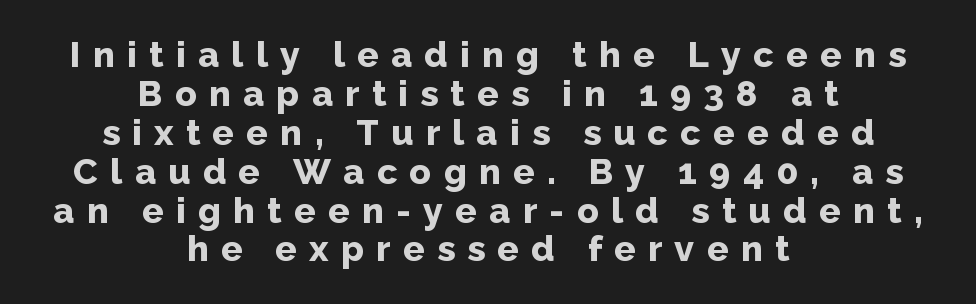
{"serif": "no", "italic": "no", "bold": "yes", "weight": "bold", "width": "normal", "stroke_contrast": "low", "x_height": "medium", "monospaced": "no", "underline": "no", "align": "center", "line_spacing": "tight", "line_spacing_ratio": 1.08, "letter_spacing": "wide", "letter_spacing_em": 0.34, "glyph_px": 36}
